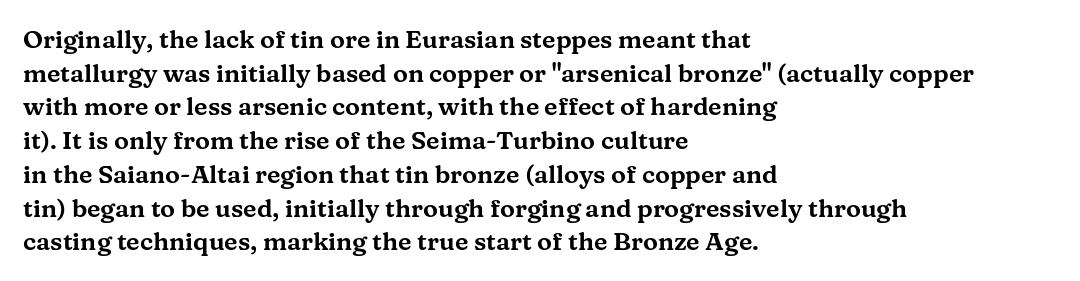
The image shows 25 px text type, upright; set left-aligned, normal line spacing (1.35x), normal letter spacing, not underlined.
